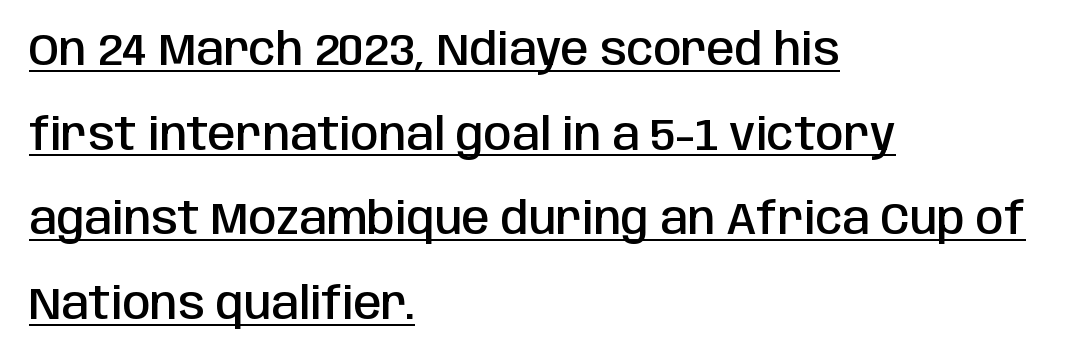
Summary of weight: moderately heavy, a semibold. Think of a printed novel: that variable character pitch is what you see here. All the whitespace from short lines collects on the right. Does extra space separate the letters? No, they use regular spacing.
